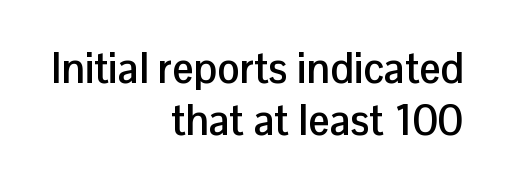
{"serif": "no", "italic": "no", "bold": "yes", "weight": "semibold", "width": "normal", "stroke_contrast": "low", "x_height": "medium", "monospaced": "no", "underline": "no", "align": "right", "line_spacing": "normal", "line_spacing_ratio": 1.25, "letter_spacing": "normal", "letter_spacing_em": 0.0, "glyph_px": 42}
